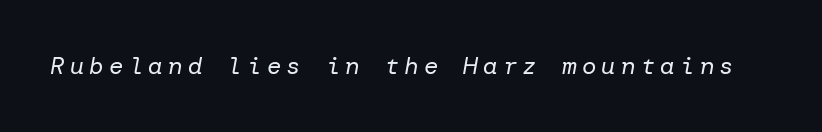
Q: Is the text bold? A: No.
Q: Is the text italic (slanted)? A: Yes, it leans right by about 10 degrees.
Q: Is the text underlined? A: No.
Q: Is the spacing between letters normal or unusually wide? A: Unusually wide.
